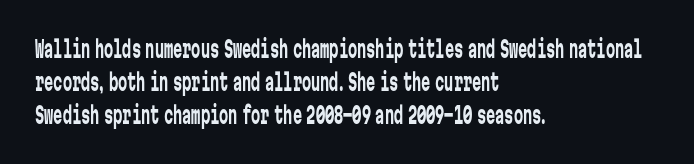
{"italic": "no", "bold": "no", "underline": "no", "align": "left", "line_spacing": "normal", "line_spacing_ratio": 1.43, "letter_spacing": "normal", "letter_spacing_em": 0.0, "glyph_px": 23}
